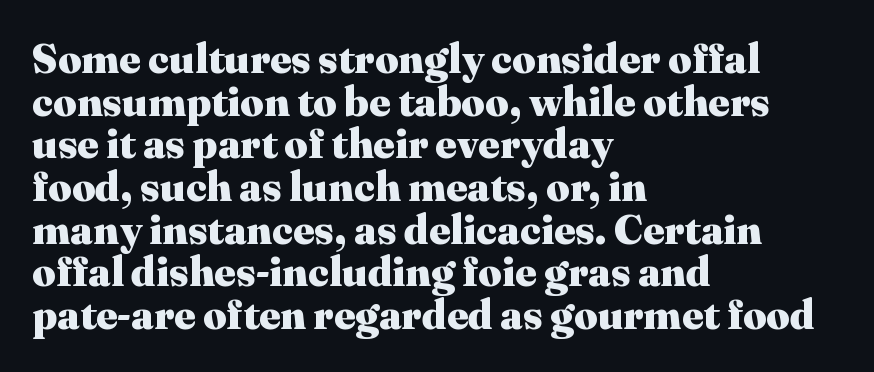
{"serif": "yes", "italic": "no", "bold": "yes", "weight": "heavy", "width": "normal", "stroke_contrast": "medium", "x_height": "medium", "monospaced": "no", "underline": "no", "align": "left", "line_spacing": "tight", "line_spacing_ratio": 1.04, "letter_spacing": "normal", "letter_spacing_em": 0.0, "glyph_px": 41}
